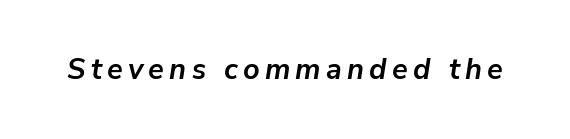
{"italic": "yes", "lean": "right", "slant_degrees": 9, "bold": "yes", "weight": "semibold", "width": "normal", "stroke_contrast": "low", "x_height": "medium", "monospaced": "no", "underline": "no", "glyph_px": 29}
